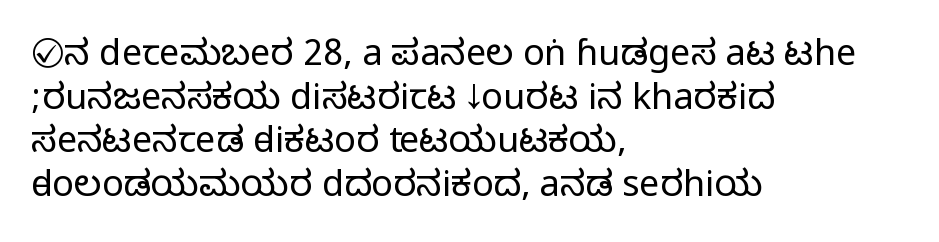
Q: Is the text italic (slanted)? A: No, it is upright.
Q: Is the typeface a serif or a sans-serif typeface? A: Sans-serif.
Q: Is the text underlined? A: No.
Q: How is the paragraph aligned? A: Left-aligned.
Q: Is the spacing between letters normal or unusually wide? A: Normal.
Q: Width (condensed, normal, or wide)? A: Condensed.
Q: Stroke contrast? A: Medium.
Q: Monospaced? A: No.
